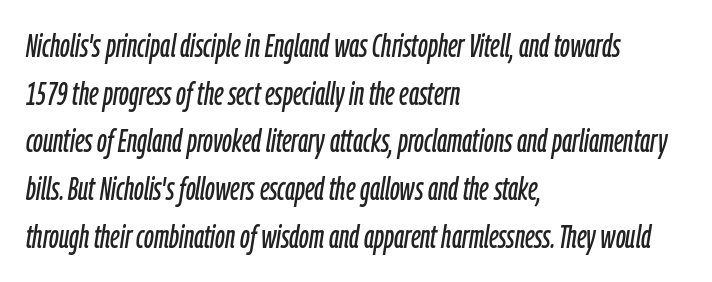
Character widths vary here, with narrow letters taking less room than wide ones. Is the block centered? No — it sits flush against the left margin. Successive baselines arrive at the customary interval. Every character sits at an angle, as italics do. No word sits above an underline.
